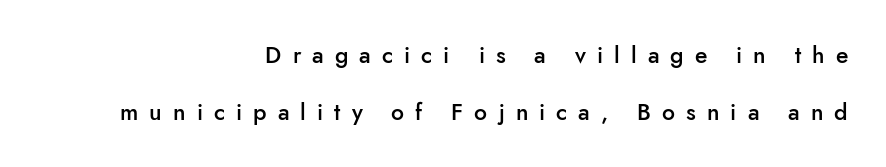
Regarding leading, the lines here are spaced well apart. The lines in this sample share a right terminus and differ only in where they begin. Is there any slant? The stems are plumb. A clean baseline with only descenders dipping below it. Inter-character spacing is expanded well beyond the font's built-in metrics. As a designer I'd log this as weight 600, semibold.
